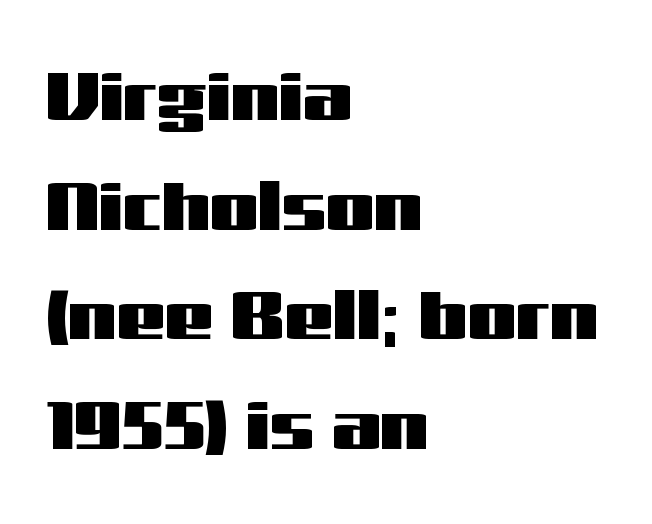
Q: Is the text italic (slanted)? A: No, it is upright.
Q: Is the typeface a serif or a sans-serif typeface? A: Sans-serif.
Q: Is the text underlined? A: No.
Q: How is the paragraph aligned? A: Left-aligned.
Q: Is the spacing between letters normal or unusually wide? A: Normal.
Q: Is the spacing between lines tight, normal or loose? A: Normal.
Q: Width (condensed, normal, or wide)? A: Wide.
Q: Stroke contrast? A: Medium.
Q: x-height? A: Medium.
Q: Monospaced? A: No.
